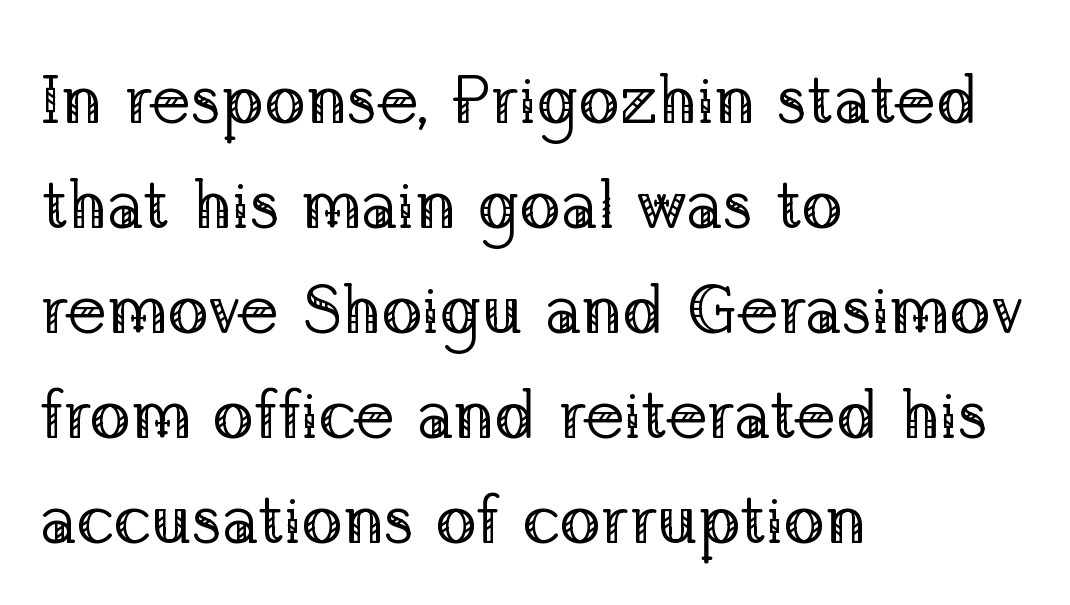
Q: Is the text bold? A: No.
Q: Is the text italic (slanted)? A: No, it is upright.
Q: Is the typeface a serif or a sans-serif typeface? A: Serif.
Q: Is the text underlined? A: No.
Q: How is the paragraph aligned? A: Left-aligned.
Q: Is the spacing between letters normal or unusually wide? A: Normal.
Q: Is the spacing between lines tight, normal or loose? A: Normal.
Q: Width (condensed, normal, or wide)? A: Normal.
Q: Stroke contrast? A: Low.
Q: x-height? A: Medium.
Q: Monospaced? A: No.
